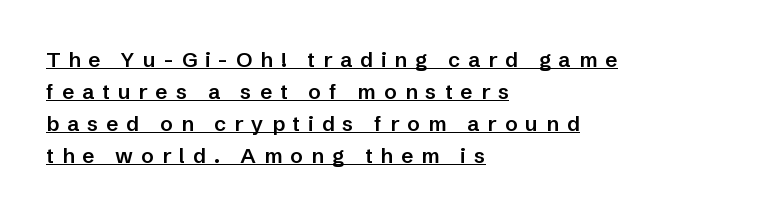
The image shows 21 px text type, upright; set left-aligned, normal line spacing (1.52x), unusually wide letter spacing (+0.38 em), underlined.
